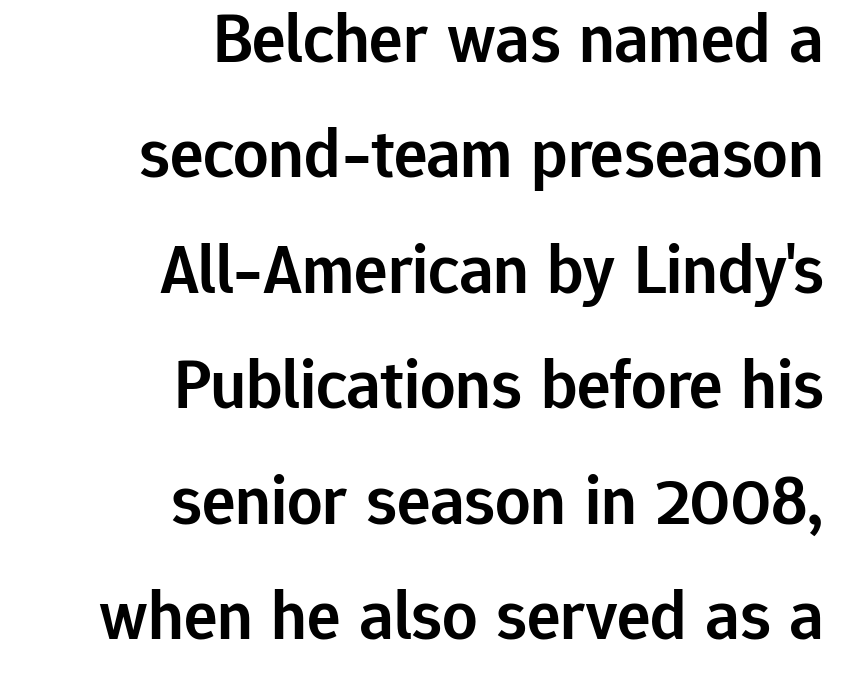
Every stem runs plumb, perpendicular to the baseline. Spacing verdict: proportional, widths tailored to each character. Each glyph is drawn with semibold strokes, heavier than normal yet not fully bold. Is the letter spacing exaggerated? No — it looks like the ordinary default. The line-height multiplier appears to be the usual default.
